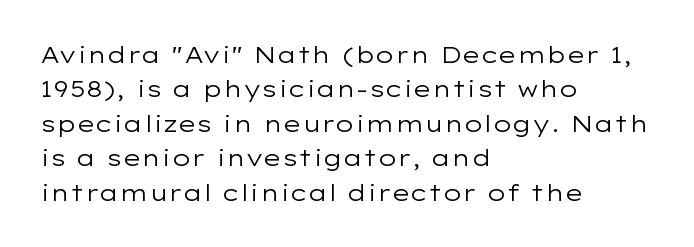
Observe the ordinary spacing: letters are neighbours, not strangers. Only glyphs here, with clear space below each row. Honestly, the row spacing looks completely unremarkable. No letter is thick-stroked: the sample isn't bold.
